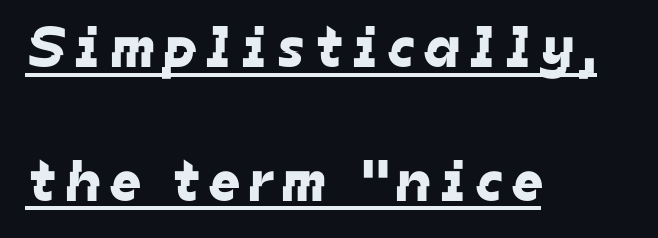
{"serif": "no", "width": "normal", "stroke_contrast": "low", "x_height": "medium", "monospaced": "no", "underline": "yes", "align": "left", "line_spacing": "loose", "line_spacing_ratio": 2.27, "glyph_px": 59}
